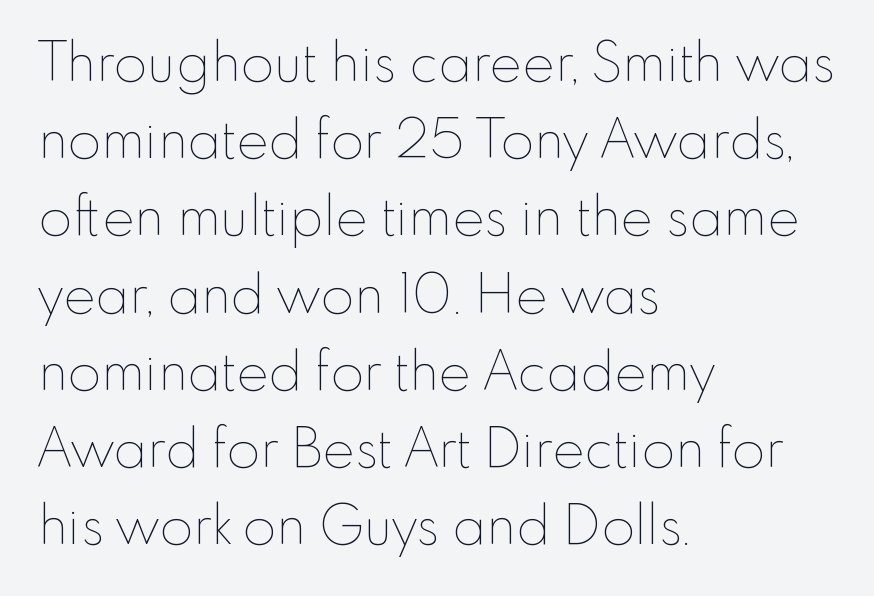
The image shows 54 px thin type, upright; set left-aligned, normal line spacing (1.43x), normal letter spacing, not underlined; low stroke contrast and a small x-height.
